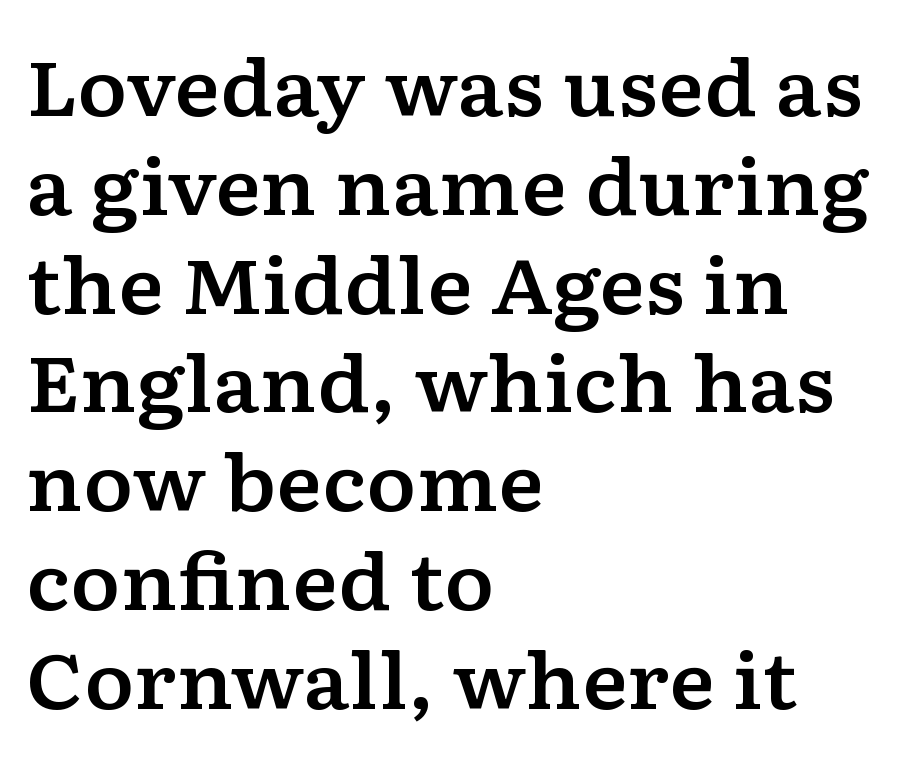
Q: Is the text italic (slanted)? A: No, it is upright.
Q: Is the typeface a serif or a sans-serif typeface? A: Serif.
Q: Is the text underlined? A: No.
Q: How is the paragraph aligned? A: Left-aligned.
Q: Is the spacing between letters normal or unusually wide? A: Normal.
Q: Is the spacing between lines tight, normal or loose? A: Normal.
Q: Width (condensed, normal, or wide)? A: Wide.
Q: Stroke contrast? A: Low.
Q: x-height? A: Medium.
Q: Monospaced? A: No.
